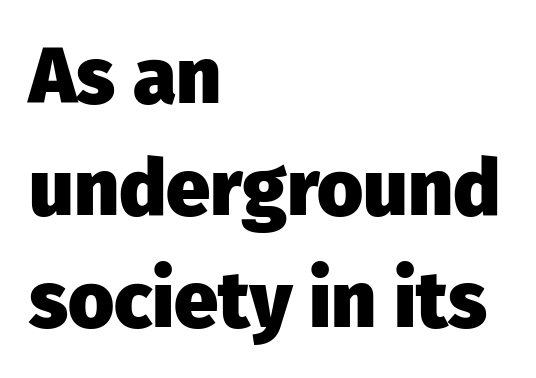
{"serif": "no", "italic": "no", "bold": "yes", "weight": "heavy", "width": "normal", "stroke_contrast": "low", "x_height": "medium", "monospaced": "no", "underline": "no", "align": "left", "line_spacing": "normal", "line_spacing_ratio": 1.42, "letter_spacing": "normal", "letter_spacing_em": 0.0, "glyph_px": 79}
